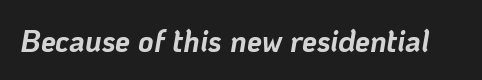
In terms of letterspacing, this is plain default setting. Check the space under the baseline: it is left empty. The passage shown is typed in a proportional face where columns would drift. This is oblique type, the kind used for emphasis or titles. Stroke thickness is high; the sample reads as a true bold.
